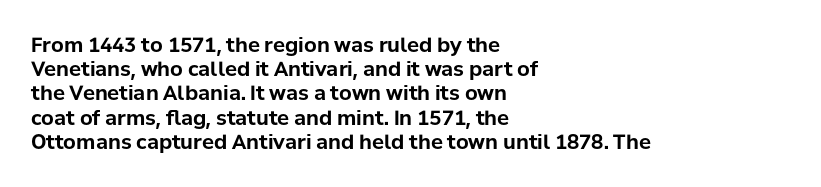
Descenders hang freely into open space. The paragraph has a hard left edge and a soft right edge. It's the straight-up-and-down kind of type. Observe the ordinary spacing: letters are neighbours, not strangers. Weight check: bold — yes, fully.
